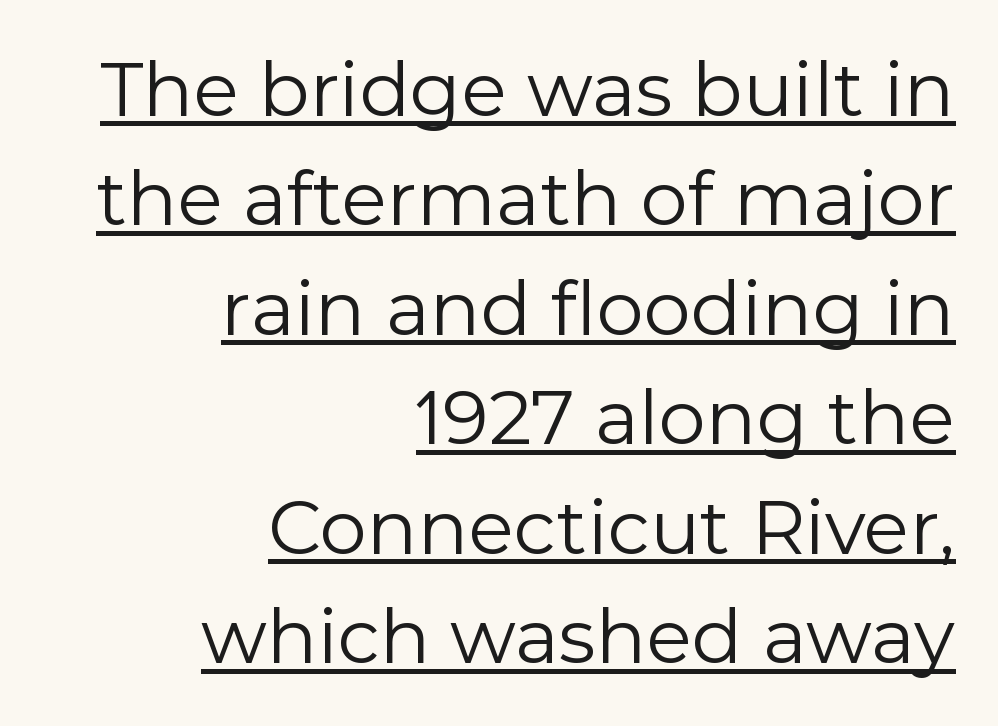
The image shows 75 px regular-weight sans-serif type, upright; set right-aligned, normal line spacing (1.46x), normal letter spacing, underlined; a medium x-height.
